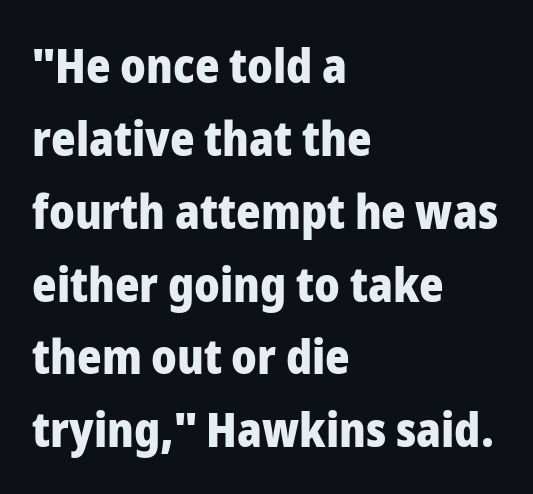
Q: Is the text bold? A: Yes.
Q: Is the text italic (slanted)? A: No, it is upright.
Q: Is the typeface a serif or a sans-serif typeface? A: Sans-serif.
Q: Is the text underlined? A: No.
Q: How is the paragraph aligned? A: Left-aligned.
Q: Is the spacing between letters normal or unusually wide? A: Normal.
Q: Is the spacing between lines tight, normal or loose? A: Normal.
Q: Width (condensed, normal, or wide)? A: Normal.
Q: Stroke contrast? A: Low.
Q: x-height? A: Medium.
Q: Monospaced? A: No.
